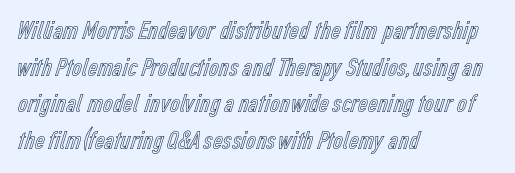
The image shows 27 px text type; set left-aligned, normal line spacing (1.36x), normal letter spacing, not underlined.
